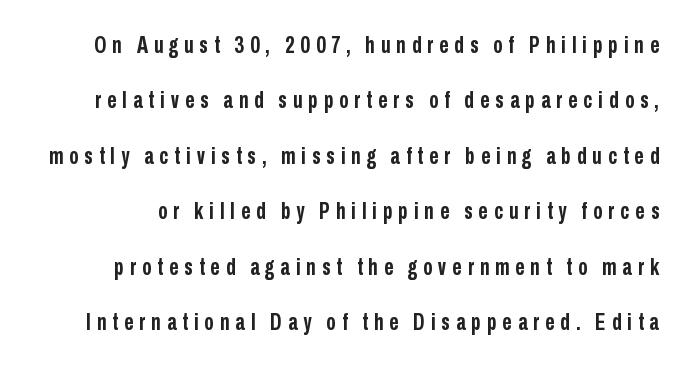
Q: Is the text bold? A: Yes.
Q: Is the text italic (slanted)? A: No, it is upright.
Q: Is the text underlined? A: No.
Q: Is the spacing between letters normal or unusually wide? A: Unusually wide.
Q: Is the spacing between lines tight, normal or loose? A: Loose.
